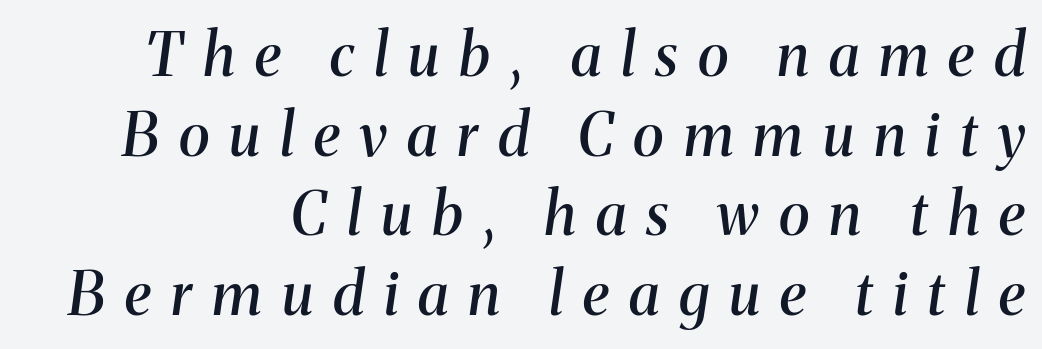
The image shows 59 px semibold serif type, italic (leaning right); set right-aligned, normal line spacing (1.35x), unusually wide letter spacing (+0.34 em), not underlined; medium stroke contrast and a medium x-height.
